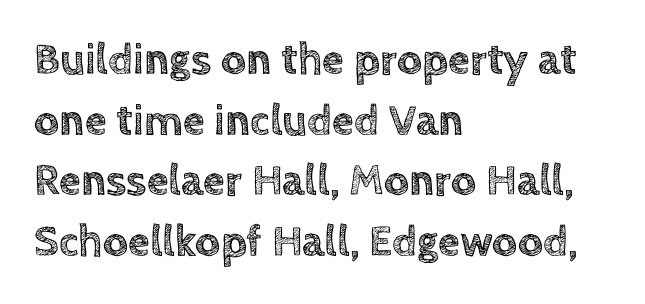
{"italic": "no", "width": "normal", "x_height": "large", "monospaced": "no", "underline": "no", "align": "left", "line_spacing": "normal", "line_spacing_ratio": 1.38, "letter_spacing": "normal", "letter_spacing_em": 0.0, "glyph_px": 44}
